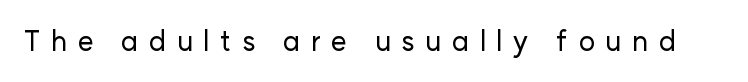
{"serif": "no", "italic": "no", "width": "normal", "stroke_contrast": "low", "x_height": "medium", "monospaced": "no", "underline": "no", "letter_spacing": "wide", "letter_spacing_em": 0.37, "glyph_px": 28}
